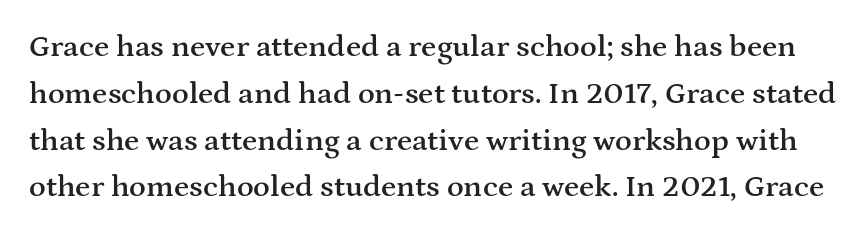
{"serif": "yes", "italic": "no", "bold": "semi", "weight": "semibold", "width": "wide", "stroke_contrast": "medium", "x_height": "medium", "monospaced": "no", "underline": "no", "line_spacing": "normal", "line_spacing_ratio": 1.51, "letter_spacing": "normal", "letter_spacing_em": 0.0, "glyph_px": 31}
